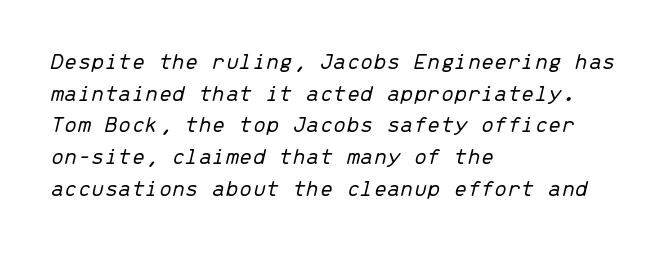
The image shows 24 px text type, italic (leaning right); set left-aligned, normal line spacing (1.32x), normal letter spacing, not underlined.
